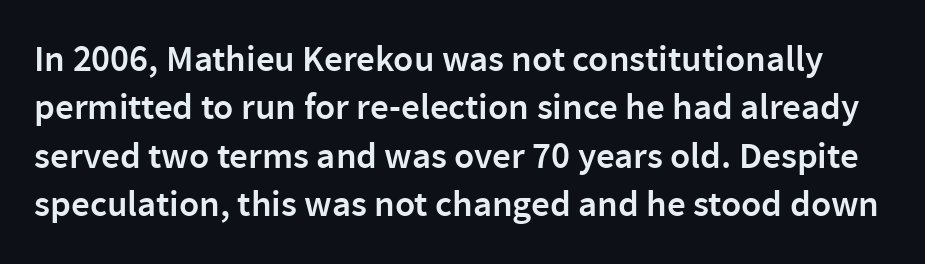
The passage shown is semibold, sitting just below true bold. Any mark beneath the type? The region is blank. Note: no serifs on the glyphs. Letter spacing: default. The letters advance in unequal steps, a hallmark of proportional type.
